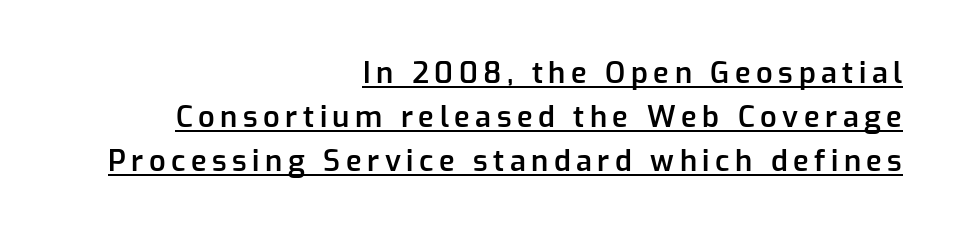
Q: Is the text bold? A: Semi-bold.
Q: Is the text italic (slanted)? A: No, it is upright.
Q: Is the typeface a serif or a sans-serif typeface? A: Sans-serif.
Q: Is the text underlined? A: Yes.
Q: How is the paragraph aligned? A: Right-aligned.
Q: Is the spacing between lines tight, normal or loose? A: Normal.
Q: Width (condensed, normal, or wide)? A: Normal.
Q: Stroke contrast? A: Low.
Q: x-height? A: Medium.
Q: Monospaced? A: No.
